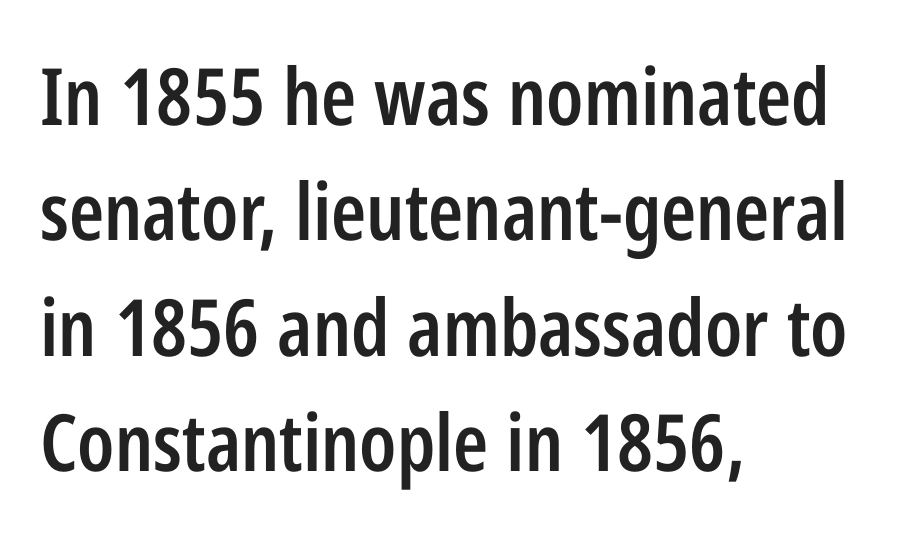
Varying glyph widths throughout — classic text-font behaviour. A student would call this left alignment; a typographer would say flush left, rag right. The lettering stays uniformly vertical, giving the passage a roman look. Honestly, the letter spacing is just normal — you wouldn't notice it.
